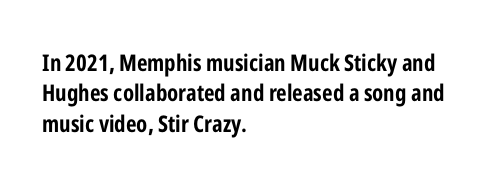
The image shows 23 px bold type, upright; set left-aligned, normal line spacing (1.32x), normal letter spacing, not underlined.
